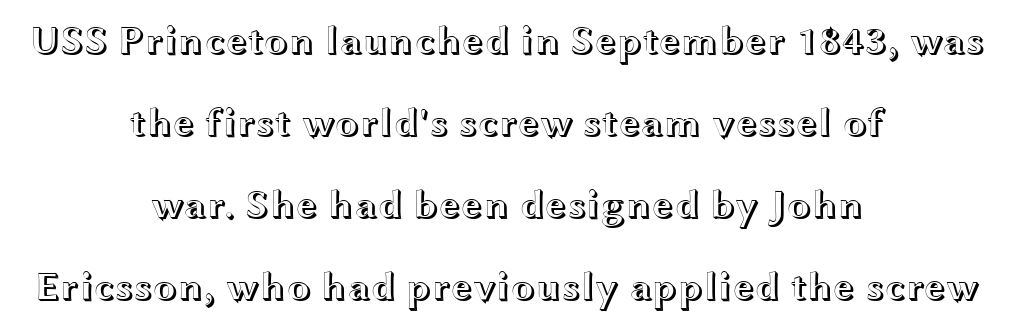
Q: Is the text italic (slanted)? A: No, it is upright.
Q: Is the text underlined? A: No.
Q: How is the paragraph aligned? A: Centered.
Q: Is the spacing between letters normal or unusually wide? A: Normal.
Q: Is the spacing between lines tight, normal or loose? A: Loose.
Q: Width (condensed, normal, or wide)? A: Wide.
Q: x-height? A: Medium.
Q: Monospaced? A: No.
